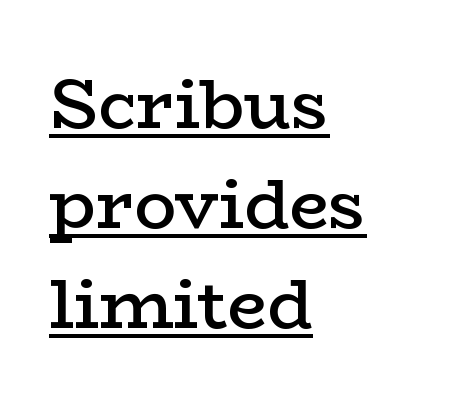
I'd call this a serif setting — the letters wear small feet. The lines are quadded left. The font's upright variant was chosen for this text. Each letter keeps its own natural width here, so spacing adapts to shape. Looks like someone drew a line under every word here. The line-height multiplier appears to be the usual default.
